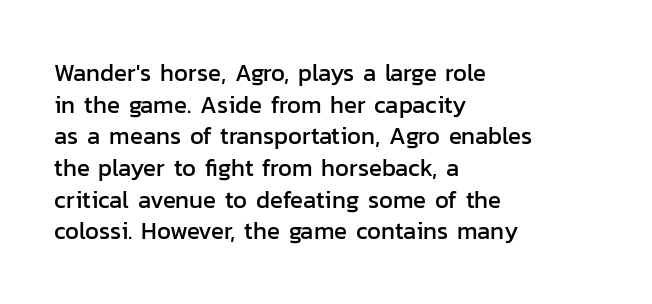
The image shows 24 px text type, upright; set left-aligned, normal line spacing (1.32x), normal letter spacing, not underlined.
